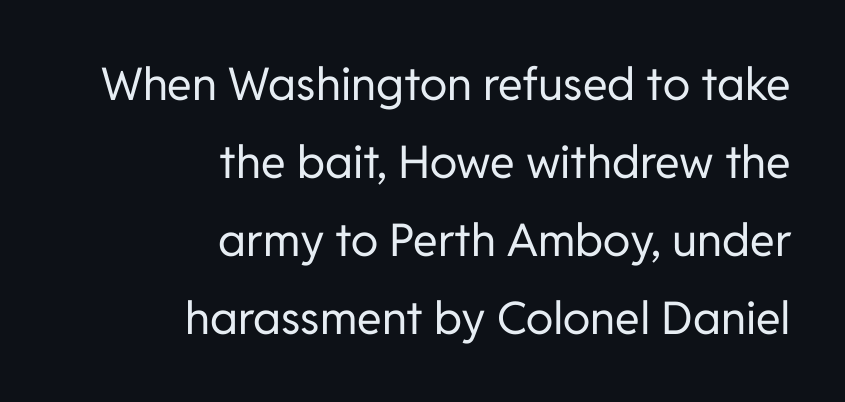
Casual observation: everything's shoved over to the right. The weight would be labelled regular, book, light, or lighter still. The font's upright variant was chosen for this text. A typesetter would call this zero additional tracking. Font category for this specimen: sans-serif.
